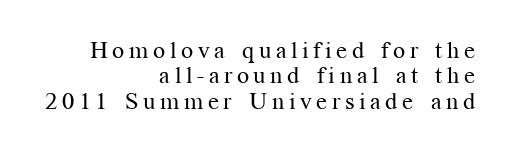
This sample uses an upright cut, with every glyph sitting square on the baseline. On a weight scale, this lands at 450 or below. The leading is snug, giving the passage a crowded texture. Horizontally, the lines are justified to the trailing edge only. Underline: absent.
